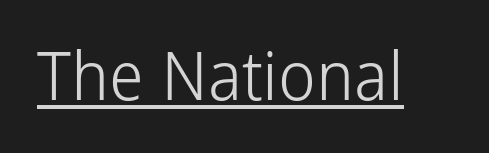
Q: Is the text bold? A: No.
Q: Is the text italic (slanted)? A: No, it is upright.
Q: Is the typeface a serif or a sans-serif typeface? A: Sans-serif.
Q: Is the text underlined? A: Yes.
Q: Is the spacing between letters normal or unusually wide? A: Normal.
Q: Width (condensed, normal, or wide)? A: Normal.
Q: Stroke contrast? A: Low.
Q: x-height? A: Medium.
Q: Monospaced? A: No.
